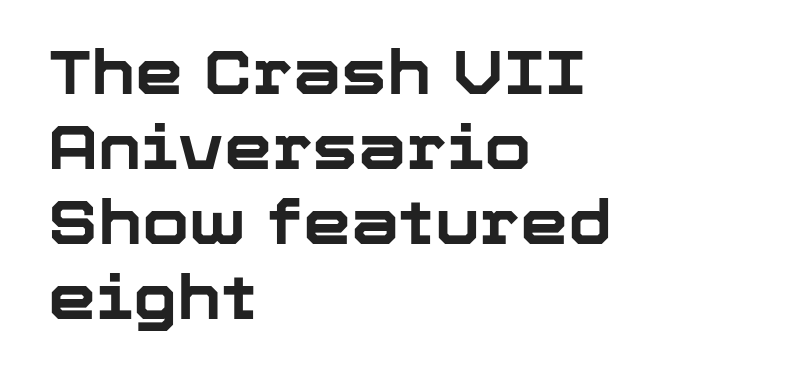
{"serif": "no", "italic": "no", "bold": "yes", "weight": "bold", "width": "normal", "stroke_contrast": "low", "x_height": "medium", "monospaced": "no", "underline": "no", "align": "left", "line_spacing_ratio": 1.23, "letter_spacing": "normal", "letter_spacing_em": 0.0, "glyph_px": 61}
